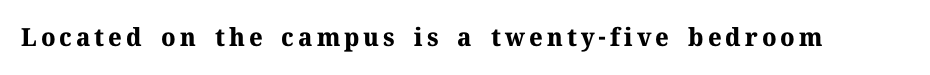
The image shows 25 px bold type, upright; set not underlined.
